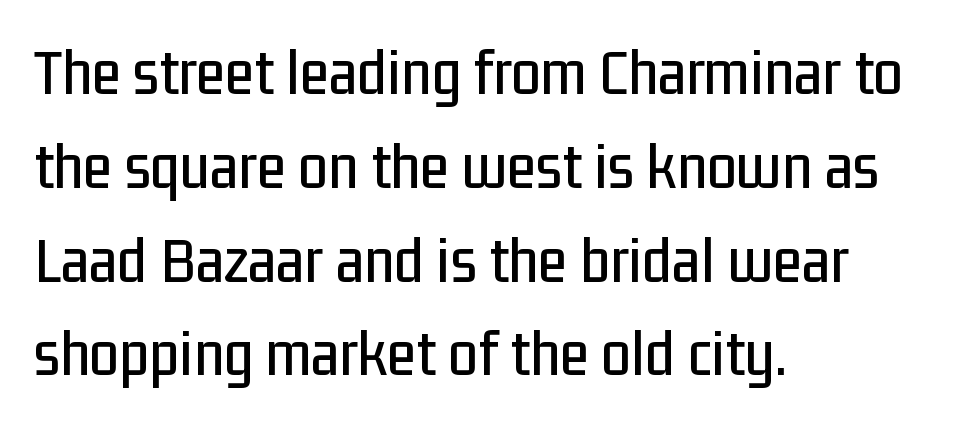
The image shows 67 px condensed sans-serif type, upright; set left-aligned, normal line spacing (1.4x), normal letter spacing, not underlined; low stroke contrast and a medium x-height.
